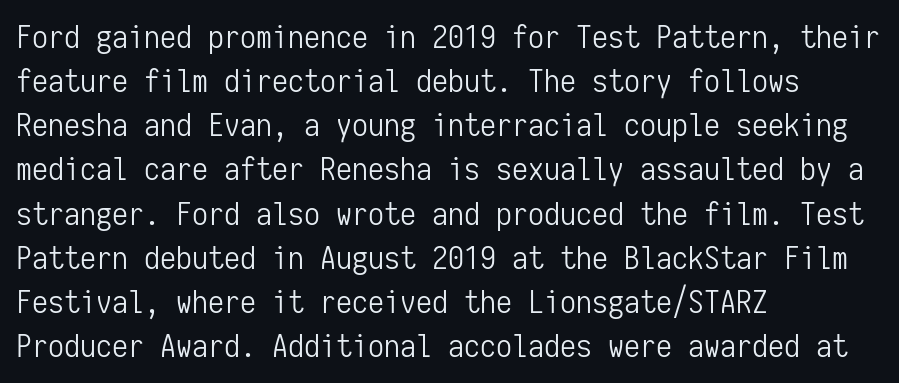
Q: Is the text bold? A: No.
Q: Is the text italic (slanted)? A: No, it is upright.
Q: Is the typeface a serif or a sans-serif typeface? A: Sans-serif.
Q: Is the text underlined? A: No.
Q: How is the paragraph aligned? A: Left-aligned.
Q: Is the spacing between letters normal or unusually wide? A: Normal.
Q: Is the spacing between lines tight, normal or loose? A: Normal.
Q: Width (condensed, normal, or wide)? A: Condensed.
Q: Stroke contrast? A: Low.
Q: x-height? A: Medium.
Q: Monospaced? A: Yes.
